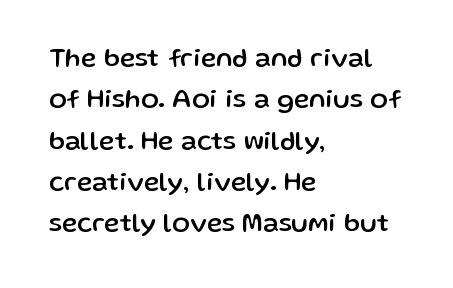
The image shows 26 px text type, upright; set left-aligned, normal line spacing (1.59x), normal letter spacing, not underlined.
